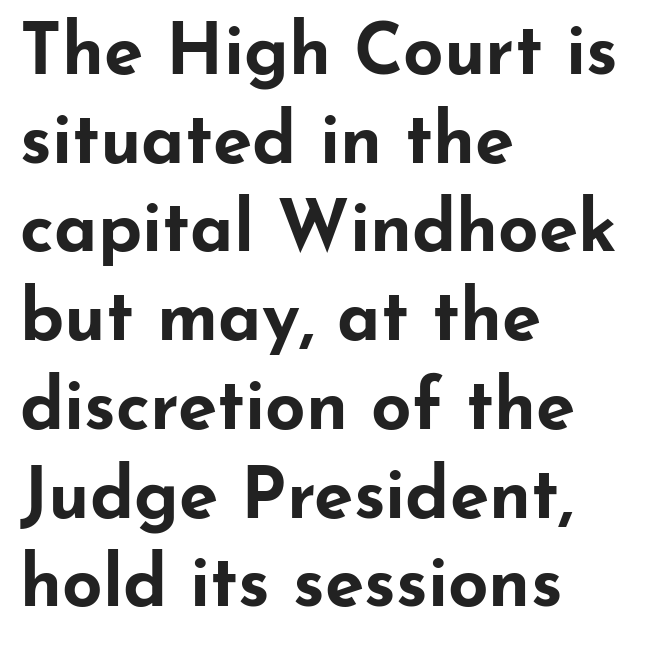
Q: Is the text bold? A: Yes.
Q: Is the text italic (slanted)? A: No, it is upright.
Q: Is the typeface a serif or a sans-serif typeface? A: Sans-serif.
Q: Is the text underlined? A: No.
Q: How is the paragraph aligned? A: Left-aligned.
Q: Is the spacing between letters normal or unusually wide? A: Normal.
Q: Is the spacing between lines tight, normal or loose? A: Normal.
Q: Width (condensed, normal, or wide)? A: Wide.
Q: Stroke contrast? A: Low.
Q: x-height? A: Small.
Q: Monospaced? A: No.
